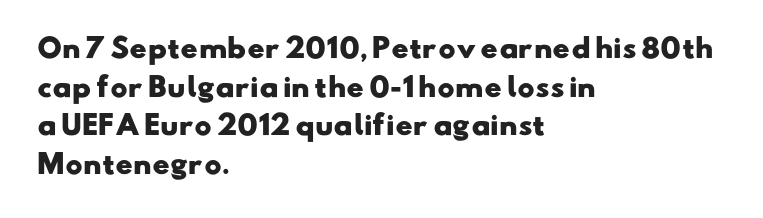
{"bold": "yes", "underline": "no", "align": "left", "line_spacing": "normal", "line_spacing_ratio": 1.49, "letter_spacing": "normal", "letter_spacing_em": 0.0, "glyph_px": 26}
